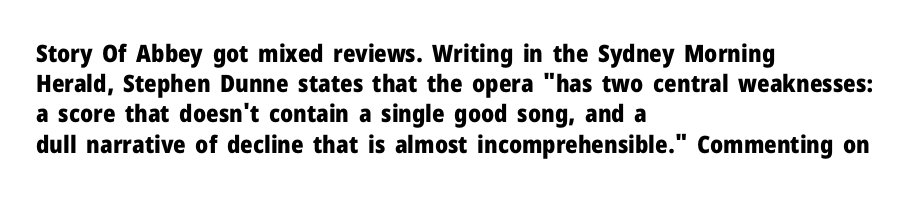
The image shows 24 px bold type, upright; set left-aligned, normal line spacing (1.26x), normal letter spacing, not underlined.
